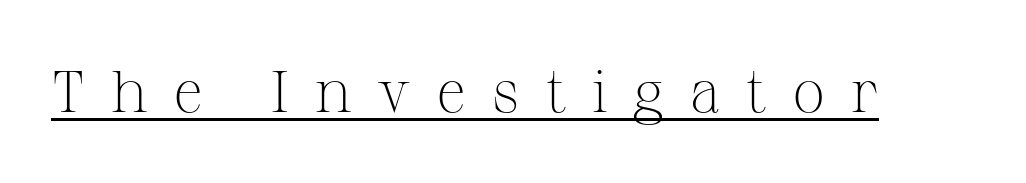
{"serif": "yes", "italic": "no", "bold": "no", "weight": "light", "width": "normal", "stroke_contrast": "medium", "x_height": "medium", "monospaced": "no", "underline": "yes", "letter_spacing": "wide", "letter_spacing_em": 0.43, "glyph_px": 59}
